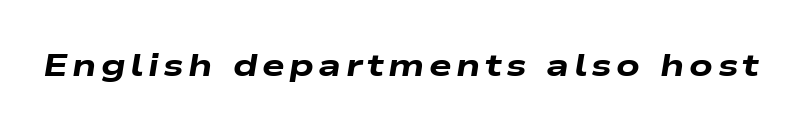
Q: Is the text bold? A: Yes.
Q: Is the text italic (slanted)? A: Yes, it leans right by about 9 degrees.
Q: Is the text underlined? A: No.
Q: Width (condensed, normal, or wide)? A: Wide.
Q: Stroke contrast? A: Low.
Q: x-height? A: Medium.
Q: Monospaced? A: No.
